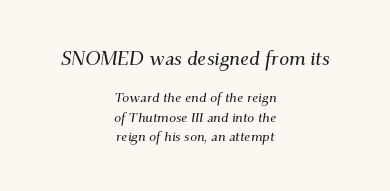
The image shows 20 px text type, italic (leaning right); set centered, normal line spacing (1.37x), normal letter spacing, not underlined; the first (top) block is 1.43x larger.
